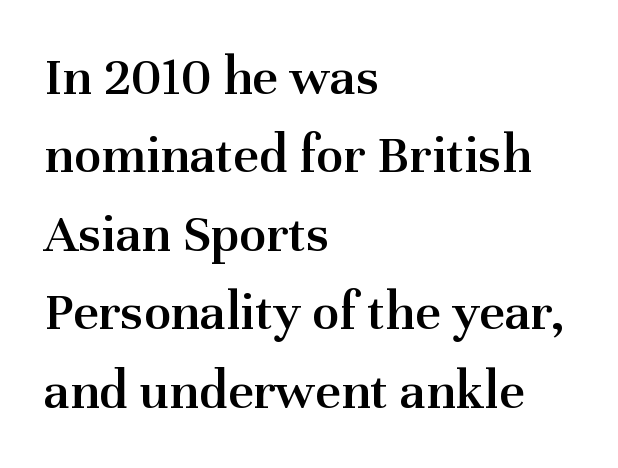
The letters advance in unequal steps, a hallmark of proportional type. The letterforms sit shoulder to shoulder at normal distance. The lettering holds an erect, upright posture throughout. Horizontally, the lines are justified to the leading edge only.
